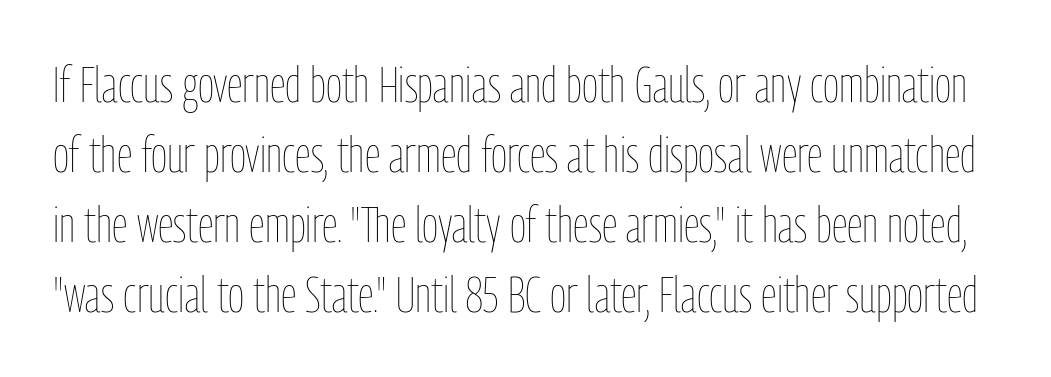
The image shows 50 px thin, condensed type, upright; set normal line spacing (1.4x), normal letter spacing, not underlined; low stroke contrast and a medium x-height.
